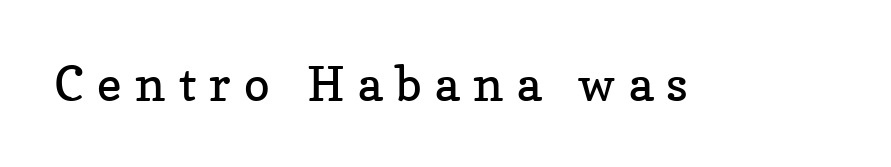
The typesetting does not lean heavy: it is not bold. If you drew a line through each stem, it would be perfectly vertical. Spacing between characters has been opened up far beyond the box default. Font category for this specimen: serif. Words float on clear page, feet unadorned.
